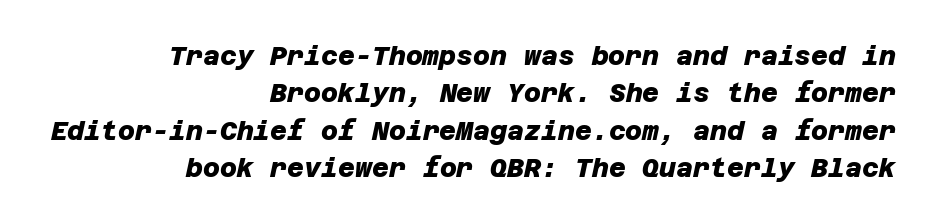
Q: Is the text bold? A: Yes.
Q: Is the text underlined? A: No.
Q: How is the paragraph aligned? A: Right-aligned.
Q: Is the spacing between letters normal or unusually wide? A: Normal.
Q: Is the spacing between lines tight, normal or loose? A: Normal.
